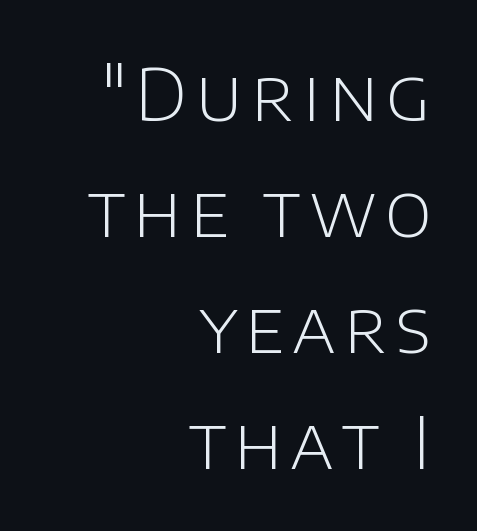
Q: Is the text bold? A: No.
Q: Is the text italic (slanted)? A: No, it is upright.
Q: Is the typeface a serif or a sans-serif typeface? A: Sans-serif.
Q: Is the text underlined? A: No.
Q: How is the paragraph aligned? A: Right-aligned.
Q: Is the spacing between lines tight, normal or loose? A: Normal.
Q: Width (condensed, normal, or wide)? A: Normal.
Q: Stroke contrast? A: Low.
Q: x-height? A: Large.
Q: Monospaced? A: No.
